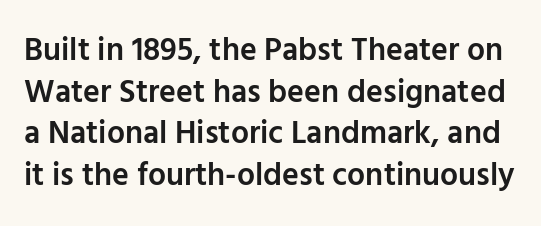
Q: Is the text bold? A: Semi-bold.
Q: Is the text italic (slanted)? A: No, it is upright.
Q: Is the typeface a serif or a sans-serif typeface? A: Sans-serif.
Q: Is the text underlined? A: No.
Q: Is the spacing between letters normal or unusually wide? A: Normal.
Q: Is the spacing between lines tight, normal or loose? A: Normal.
Q: Width (condensed, normal, or wide)? A: Normal.
Q: Stroke contrast? A: Low.
Q: x-height? A: Medium.
Q: Monospaced? A: No.
